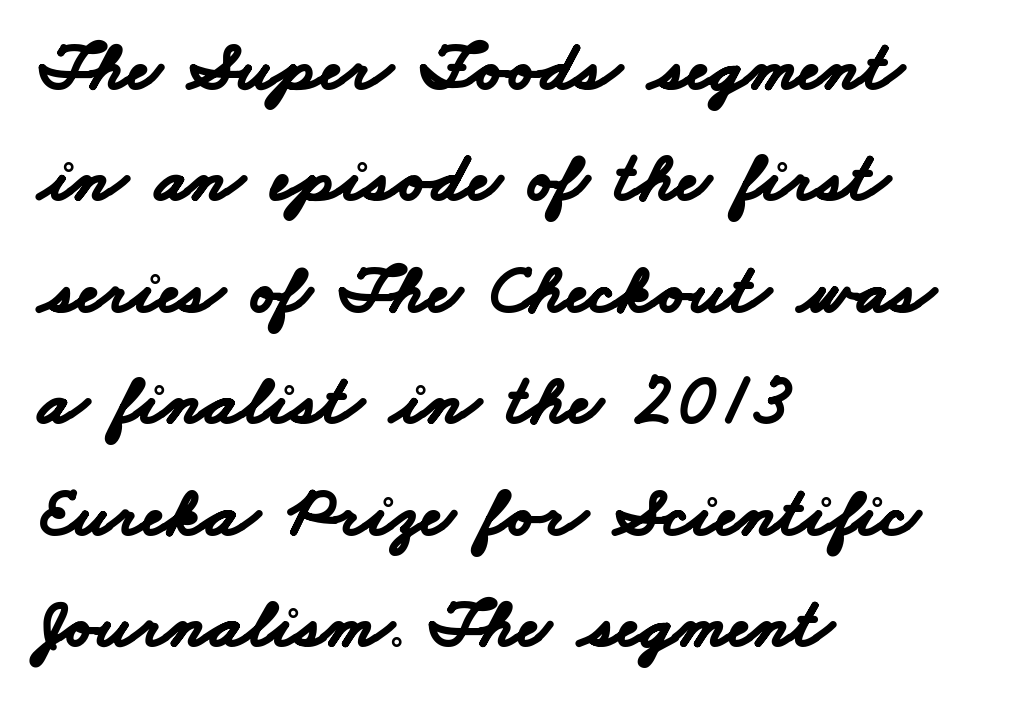
Q: Is the text bold? A: Yes.
Q: Is the typeface a serif or a sans-serif typeface? A: Sans-serif.
Q: Is the text underlined? A: No.
Q: How is the paragraph aligned? A: Left-aligned.
Q: Is the spacing between letters normal or unusually wide? A: Normal.
Q: Is the spacing between lines tight, normal or loose? A: Normal.
Q: Width (condensed, normal, or wide)? A: Wide.
Q: Stroke contrast? A: Low.
Q: x-height? A: Small.
Q: Monospaced? A: No.
